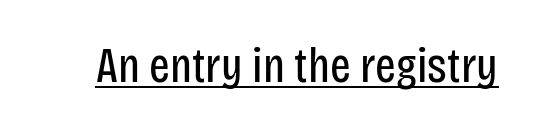
Q: Is the text bold? A: No.
Q: Is the text italic (slanted)? A: No, it is upright.
Q: Is the typeface a serif or a sans-serif typeface? A: Sans-serif.
Q: Is the text underlined? A: Yes.
Q: Is the spacing between letters normal or unusually wide? A: Normal.
Q: Width (condensed, normal, or wide)? A: Condensed.
Q: Stroke contrast? A: Low.
Q: x-height? A: Large.
Q: Monospaced? A: No.
